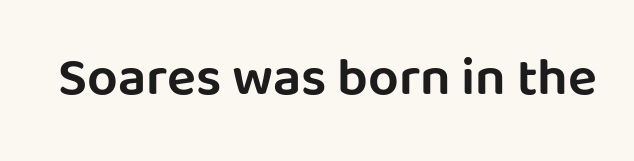
{"serif": "no", "italic": "no", "width": "normal", "stroke_contrast": "low", "x_height": "large", "monospaced": "no", "underline": "no", "letter_spacing": "normal", "letter_spacing_em": 0.0, "glyph_px": 54}
